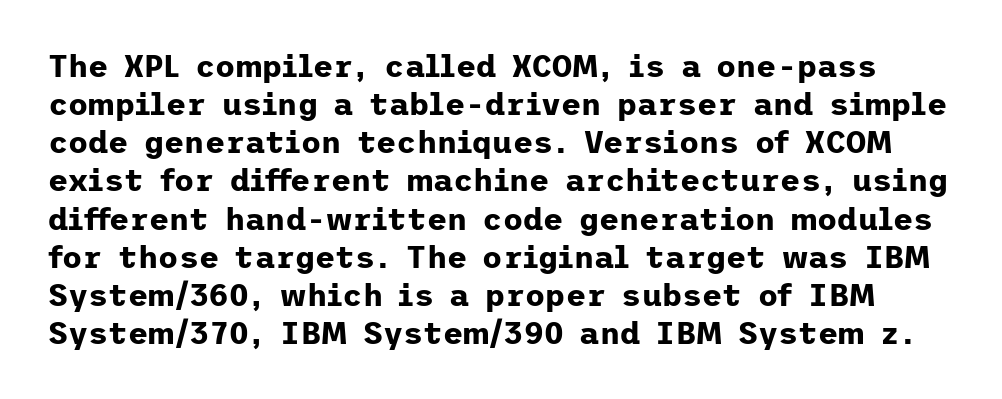
Does the lettering tilt? It doesn't — this is upright. Classification — sans serif. The horizontal fit of the characters is conventional and even. The letters are bold, with thick, heavy strokes. Check under the words: just untouched page.
